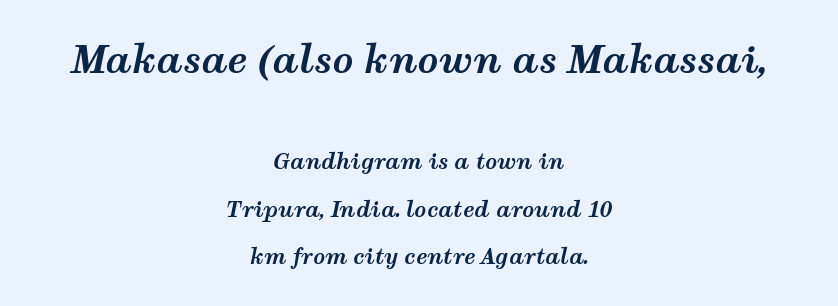
The image shows 37 px bold, wide type, italic (leaning right); set centered, loose line spacing (2.24x), normal letter spacing, not underlined; the first (top) block is 1.76x larger; medium stroke contrast and a medium x-height.
